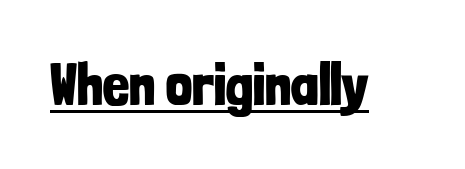
{"serif": "no", "italic": "no", "bold": "yes", "weight": "bold", "width": "condensed", "stroke_contrast": "low", "x_height": "medium", "monospaced": "no", "underline": "yes", "letter_spacing": "normal", "letter_spacing_em": 0.0, "glyph_px": 58}
